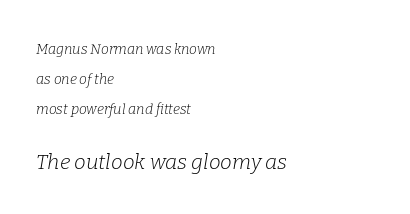
The face used here is rendered with its standard letterfit. Is the stroke heavy? The answer is a plain regular-or-lighter. Nobody drew a line under any word here. Left-aligned paragraph, ragged on the right. Caption: upper text group reduced, lower text group enlarged.
